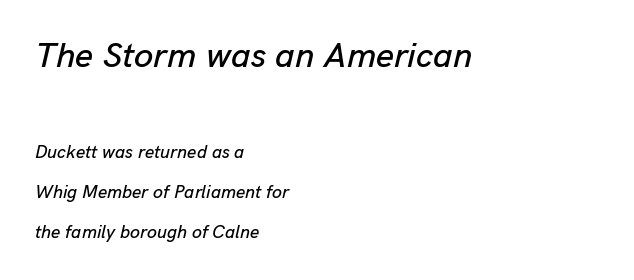
Rows of type keep a wide berth in the vertical direction. Does the copy run flush right? No — it runs flush left. Short note: letters normally spaced. The composition opens big and finishes small. Character widths vary here, with narrow letters taking less room than wide ones. Rendered with sloped, italic letterforms.
